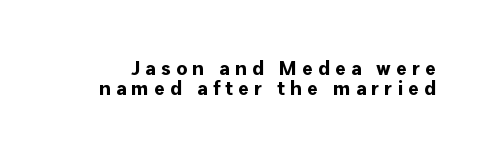
The image shows 20 px bold type, upright; set tight line spacing (1.01x), unusually wide letter spacing (+0.26 em), not underlined.
